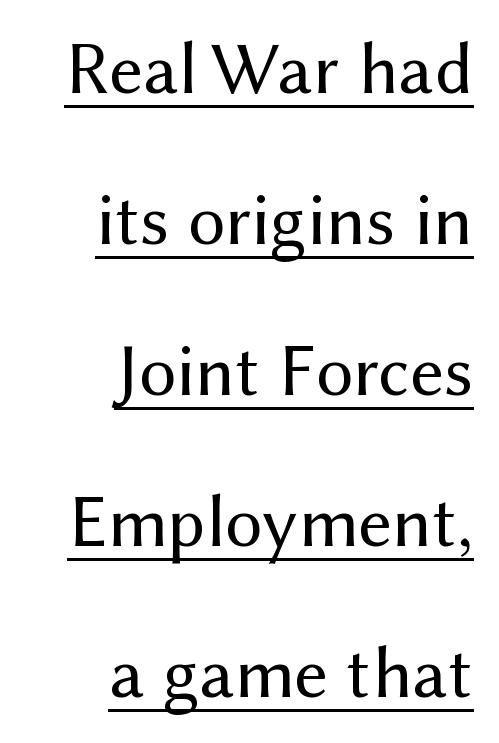
Q: Is the text bold? A: No.
Q: Is the text italic (slanted)? A: No, it is upright.
Q: Is the typeface a serif or a sans-serif typeface? A: Sans-serif.
Q: Is the text underlined? A: Yes.
Q: How is the paragraph aligned? A: Right-aligned.
Q: Is the spacing between letters normal or unusually wide? A: Normal.
Q: Is the spacing between lines tight, normal or loose? A: Loose.
Q: Width (condensed, normal, or wide)? A: Normal.
Q: Stroke contrast? A: Medium.
Q: x-height? A: Medium.
Q: Monospaced? A: No.
